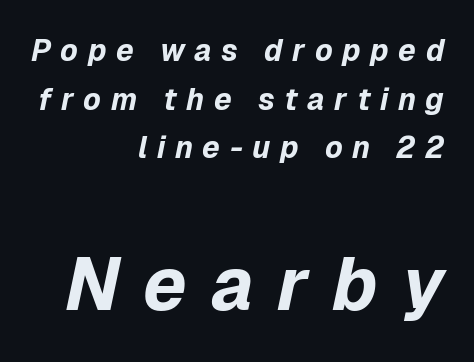
The image shows 74 px bold type, italic (leaning right); set right-aligned, normal line spacing (1.62x), unusually wide letter spacing (+0.32 em), not underlined; the second (bottom) block is 2.47x larger; low stroke contrast and a medium x-height.
